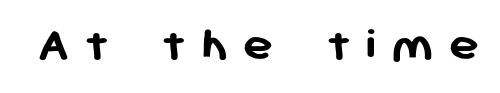
{"serif": "no", "italic": "no", "bold": "yes", "weight": "semibold", "width": "normal", "stroke_contrast": "low", "x_height": "medium", "monospaced": "no", "underline": "no", "letter_spacing": "wide", "letter_spacing_em": 0.27, "glyph_px": 52}
